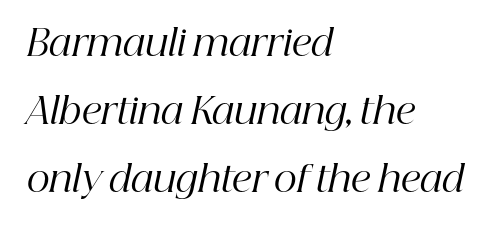
The image shows 36 px regular-weight serif type, italic (leaning right); set left-aligned, line spacing 1.89x, normal letter spacing, not underlined; high stroke contrast and a medium x-height.
